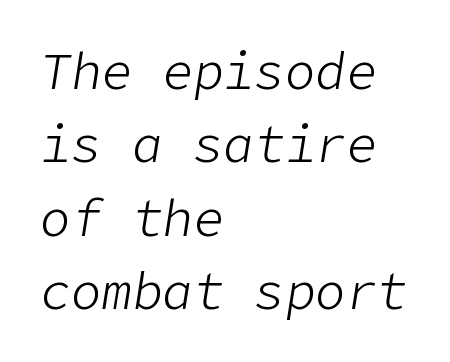
A light-to-regular cut is what we see here. Quick note: italic. Does the copy run flush right? No — it runs flush left. A typesetter would call this zero additional tracking. Check under the words: just untouched page.
